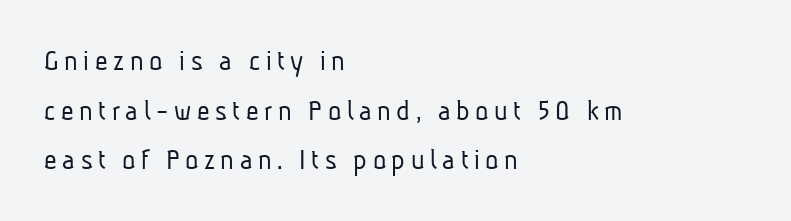
The space directly below the letters is spotless. No heavy texture on the line: the type isn't bold. Regarding serifs, this sample does without them. This sample has the flowing, uneven cadence of proportional lettering. The paragraph has a hard left edge and a soft right edge. Interline gaps are of average width in this sample.
